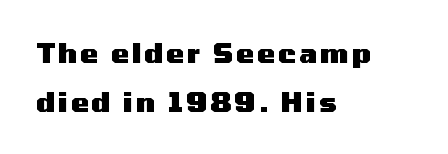
Q: Is the text bold? A: Yes.
Q: Is the text italic (slanted)? A: No, it is upright.
Q: Is the text underlined? A: No.
Q: How is the paragraph aligned? A: Left-aligned.
